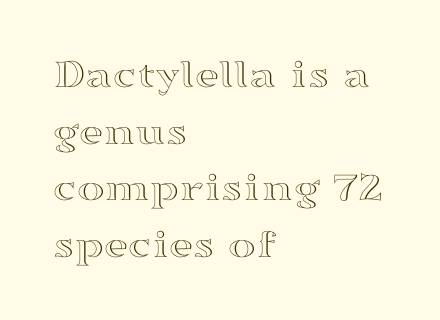
Q: Is the text italic (slanted)? A: No, it is upright.
Q: Is the text underlined? A: No.
Q: How is the paragraph aligned? A: Left-aligned.
Q: Is the spacing between letters normal or unusually wide? A: Normal.
Q: Is the spacing between lines tight, normal or loose? A: Normal.
Q: Width (condensed, normal, or wide)? A: Wide.
Q: x-height? A: Medium.
Q: Monospaced? A: No.
